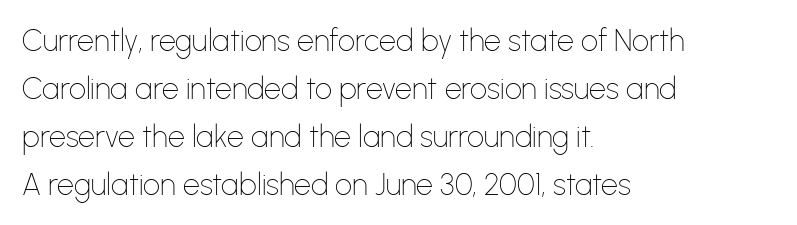
{"serif": "no", "italic": "no", "bold": "no", "weight": "thin", "width": "normal", "stroke_contrast": "low", "x_height": "medium", "monospaced": "no", "underline": "no", "align": "left", "line_spacing": "normal", "line_spacing_ratio": 1.6, "letter_spacing": "normal", "letter_spacing_em": 0.0, "glyph_px": 30}
